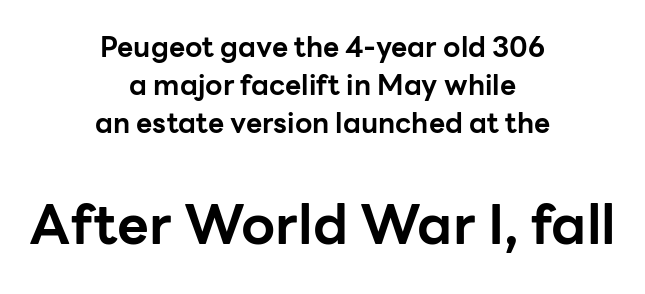
The lines are quadded center. Regular leading. Heavy-handed strokes throughout: this text is bold. Has an underline been added? It has not. Each letter's strokes conclude bluntly, with no projecting serifs. Reading top to bottom, the characters get bigger at the block break.
